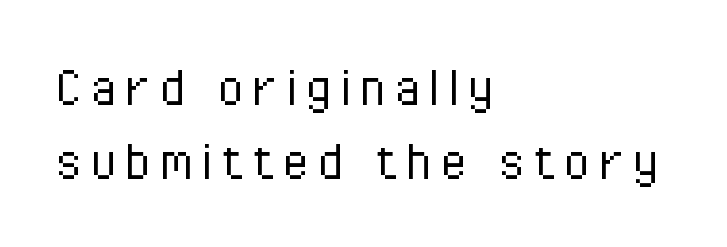
{"serif": "no", "italic": "no", "bold": "no", "weight": "light", "width": "condensed", "stroke_contrast": "low", "x_height": "medium", "monospaced": "no", "underline": "no", "align": "left", "line_spacing_ratio": 1.22, "glyph_px": 61}
